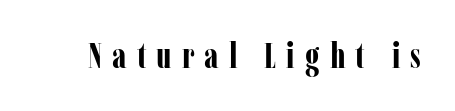
The specimen reads as upright at a glance. Characters follow at a spacing far wider than the type designer built in. Rule under the text: the space is simply empty. The font family rendered here belongs to the serif group. Typographic density is high because the face is bold. These lines are rendered in a variable-pitch font.
